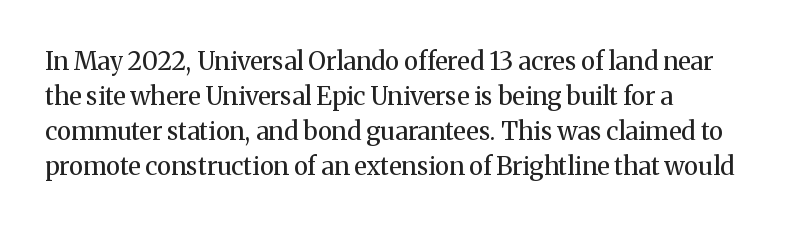
Q: Is the text bold? A: No.
Q: Is the text italic (slanted)? A: No, it is upright.
Q: Is the text underlined? A: No.
Q: How is the paragraph aligned? A: Left-aligned.
Q: Is the spacing between letters normal or unusually wide? A: Normal.
Q: Is the spacing between lines tight, normal or loose? A: Normal.
